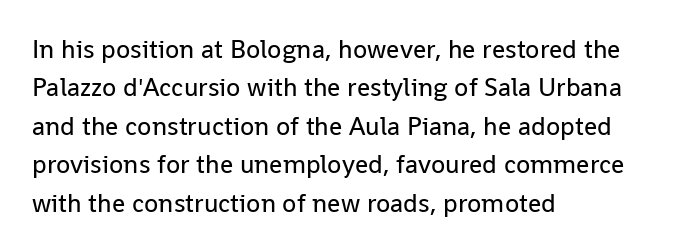
{"italic": "no", "bold": "no", "underline": "no", "align": "left", "line_spacing": "normal", "line_spacing_ratio": 1.48, "letter_spacing": "normal", "letter_spacing_em": 0.0, "glyph_px": 26}
